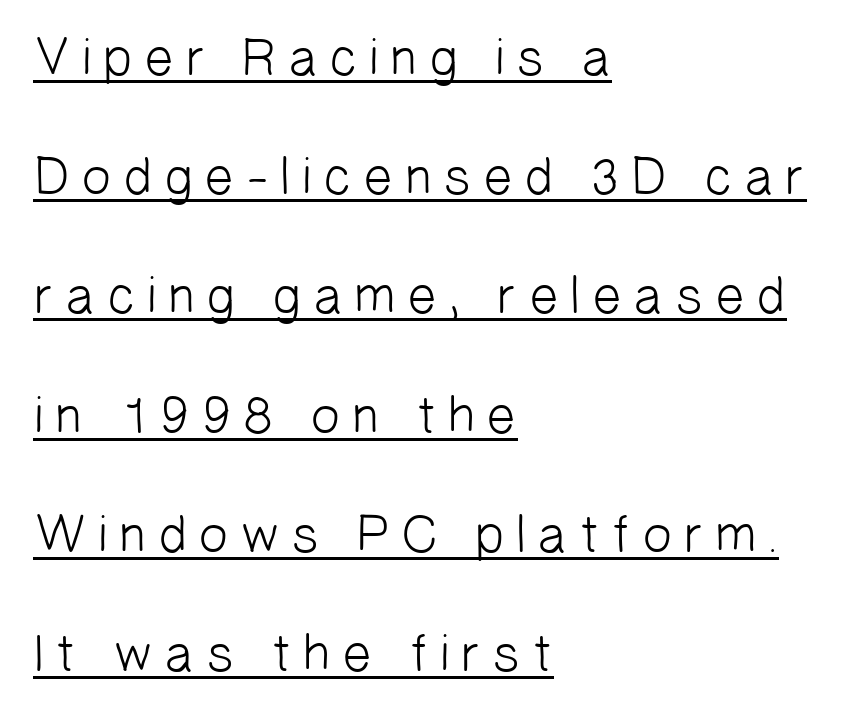
Q: Is the text bold? A: No.
Q: Is the typeface a serif or a sans-serif typeface? A: Sans-serif.
Q: Is the text underlined? A: Yes.
Q: How is the paragraph aligned? A: Left-aligned.
Q: Is the spacing between lines tight, normal or loose? A: Loose.
Q: Width (condensed, normal, or wide)? A: Normal.
Q: Stroke contrast? A: Low.
Q: x-height? A: Medium.
Q: Monospaced? A: No.
